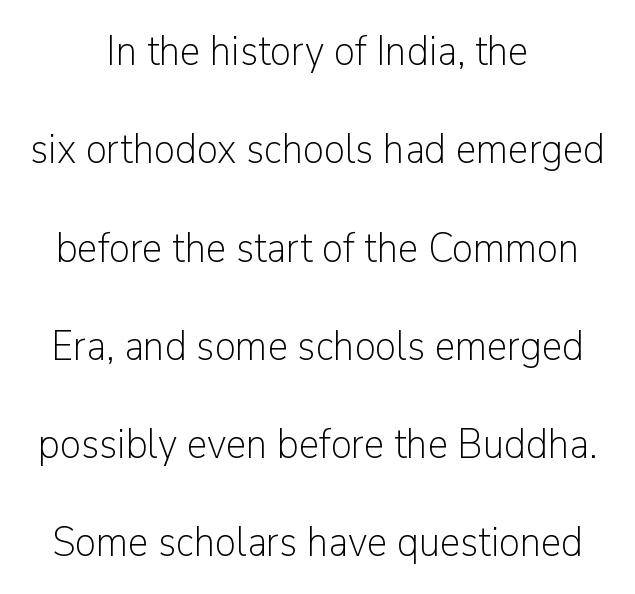
The image shows 42 px light sans-serif type, upright; set centered, loose line spacing (2.34x), normal letter spacing, not underlined; low stroke contrast and a medium x-height.
